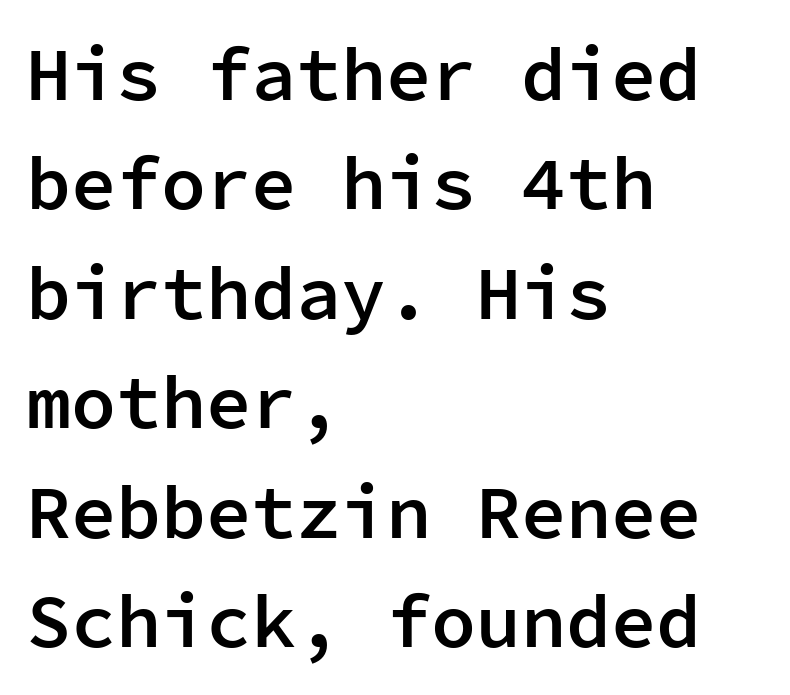
{"serif": "no", "italic": "no", "bold": "semi", "weight": "semibold", "width": "normal", "stroke_contrast": "low", "x_height": "medium", "monospaced": "yes", "underline": "no", "align": "left", "line_spacing": "normal", "line_spacing_ratio": 1.46, "letter_spacing": "normal", "letter_spacing_em": 0.0, "glyph_px": 75}
